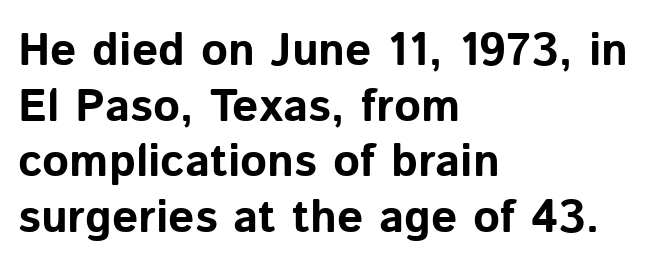
{"serif": "no", "italic": "no", "bold": "yes", "weight": "bold", "width": "normal", "stroke_contrast": "low", "x_height": "medium", "monospaced": "no", "underline": "no", "align": "left", "line_spacing_ratio": 1.21, "letter_spacing": "normal", "letter_spacing_em": 0.0, "glyph_px": 46}
